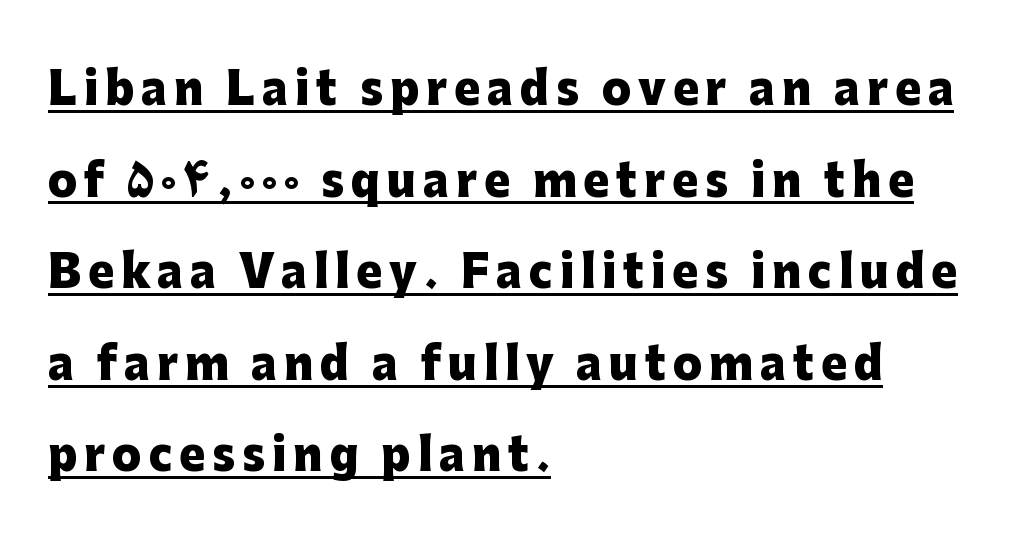
{"serif": "no", "italic": "no", "bold": "yes", "weight": "heavy", "width": "normal", "stroke_contrast": "low", "x_height": "medium", "monospaced": "no", "underline": "yes", "align": "left", "line_spacing": "loose", "line_spacing_ratio": 2.13, "glyph_px": 43}
